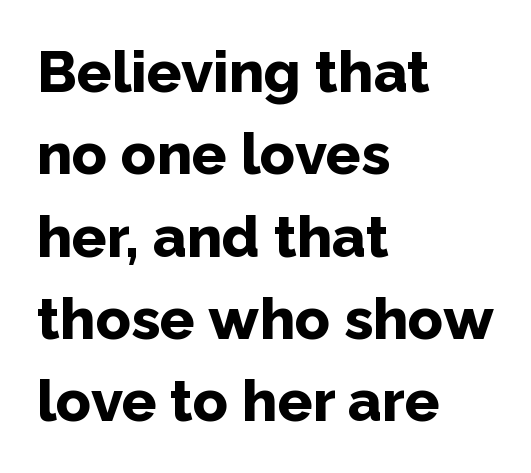
{"serif": "no", "italic": "no", "bold": "yes", "weight": "bold", "width": "normal", "stroke_contrast": "low", "x_height": "medium", "monospaced": "no", "underline": "no", "align": "left", "line_spacing": "normal", "line_spacing_ratio": 1.42, "letter_spacing": "normal", "letter_spacing_em": 0.0, "glyph_px": 58}
